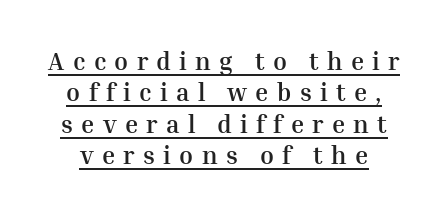
Q: Is the text bold? A: Yes.
Q: Is the text italic (slanted)? A: No, it is upright.
Q: Is the text underlined? A: Yes.
Q: Is the spacing between letters normal or unusually wide? A: Unusually wide.
Q: Is the spacing between lines tight, normal or loose? A: Normal.
